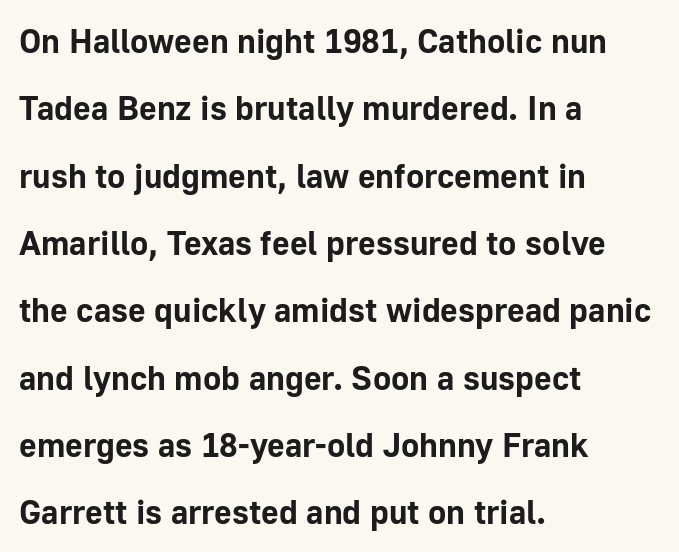
{"serif": "no", "italic": "no", "bold": "yes", "weight": "bold", "width": "normal", "stroke_contrast": "low", "x_height": "medium", "monospaced": "no", "underline": "no", "align": "left", "line_spacing": "loose", "line_spacing_ratio": 1.98, "letter_spacing": "normal", "letter_spacing_em": 0.0, "glyph_px": 34}
